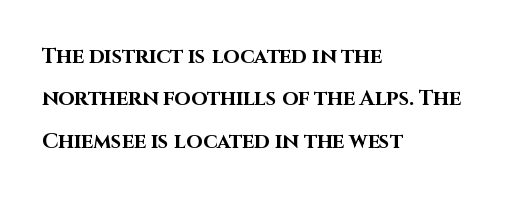
Q: Is the text bold? A: Yes.
Q: Is the text italic (slanted)? A: No, it is upright.
Q: Is the text underlined? A: No.
Q: How is the paragraph aligned? A: Left-aligned.
Q: Is the spacing between letters normal or unusually wide? A: Normal.
Q: Is the spacing between lines tight, normal or loose? A: Loose.
